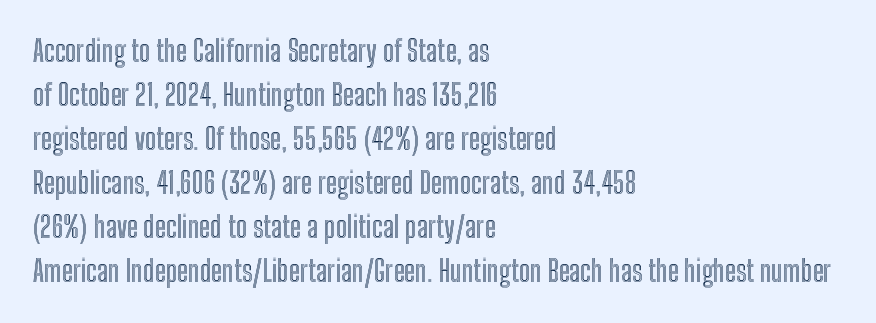
Decoration check: the copy has no underline. Rendered with straight, roman letterforms. If you measured baseline to baseline, you'd find a middling distance. Think of a printed novel: that variable character pitch is what you see here. The ragged edge is on the right, which tells us the setting is flush left.
